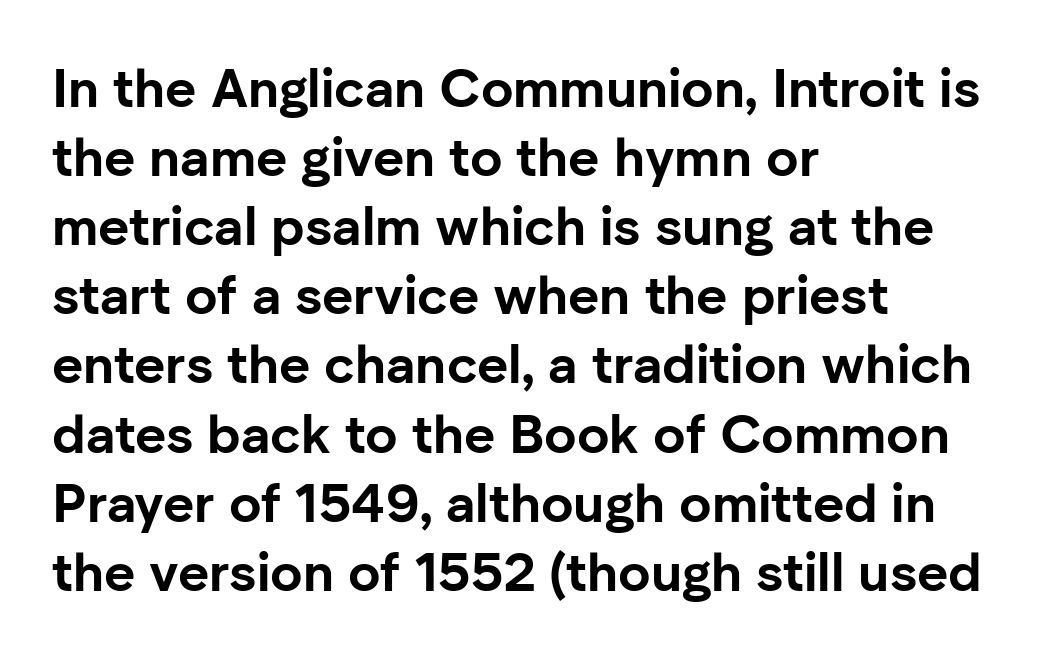
Q: Is the text bold? A: Yes.
Q: Is the text italic (slanted)? A: No, it is upright.
Q: Is the typeface a serif or a sans-serif typeface? A: Sans-serif.
Q: Is the text underlined? A: No.
Q: How is the paragraph aligned? A: Left-aligned.
Q: Is the spacing between letters normal or unusually wide? A: Normal.
Q: Is the spacing between lines tight, normal or loose? A: Normal.
Q: Width (condensed, normal, or wide)? A: Normal.
Q: Stroke contrast? A: Low.
Q: x-height? A: Medium.
Q: Monospaced? A: No.
